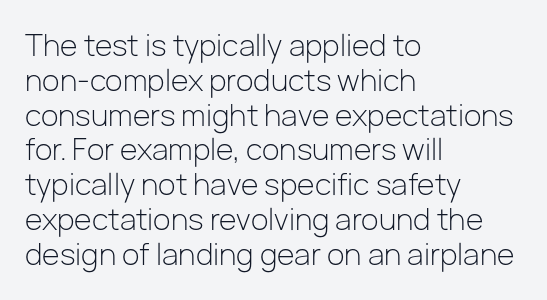
{"serif": "no", "italic": "no", "bold": "no", "weight": "light", "width": "normal", "stroke_contrast": "low", "x_height": "medium", "monospaced": "no", "underline": "no", "align": "left", "line_spacing_ratio": 1.2, "letter_spacing": "normal", "letter_spacing_em": 0.0, "glyph_px": 29}
